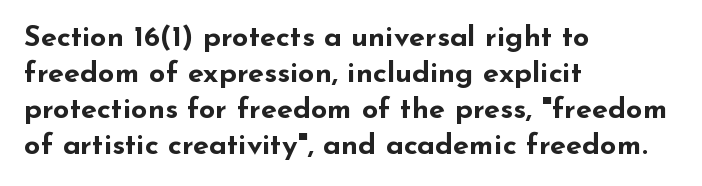
The image shows 29 px bold, wide sans-serif type, upright; set left-aligned, line spacing 1.24x, normal letter spacing, not underlined; low stroke contrast and a small x-height.
